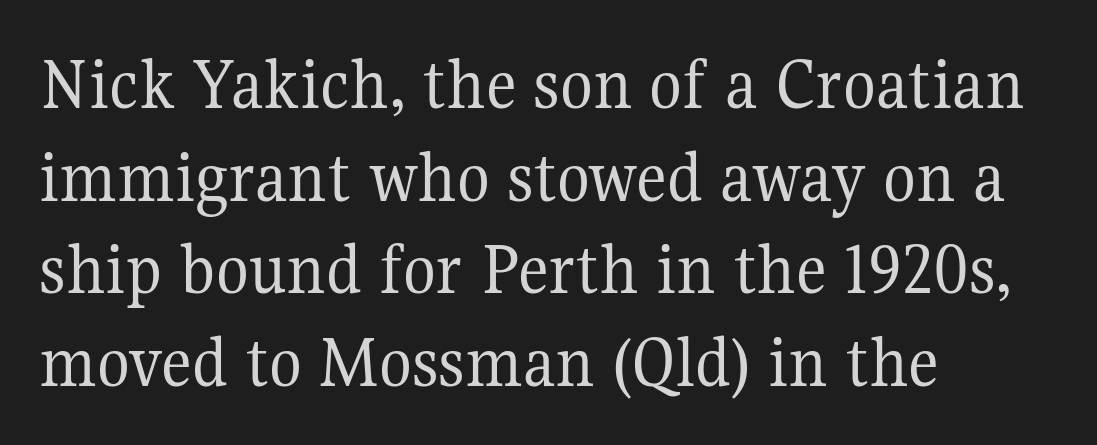
{"serif": "yes", "italic": "no", "bold": "no", "weight": "regular", "width": "normal", "stroke_contrast": "medium", "x_height": "medium", "monospaced": "no", "underline": "no", "align": "left", "line_spacing_ratio": 1.22, "letter_spacing": "normal", "letter_spacing_em": 0.0, "glyph_px": 76}
